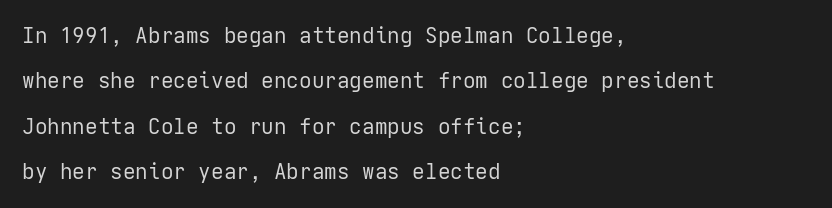
Q: Is the text bold? A: No.
Q: Is the text italic (slanted)? A: No, it is upright.
Q: Is the text underlined? A: No.
Q: How is the paragraph aligned? A: Left-aligned.
Q: Is the spacing between letters normal or unusually wide? A: Normal.
Q: Is the spacing between lines tight, normal or loose? A: Loose.
